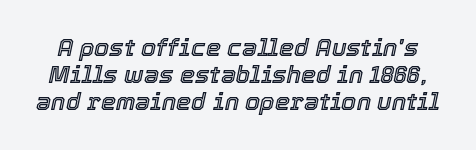
How would I describe the line gaps? Narrow and economical. Slanted lettering throughout. The string is rendered with underlining switched off. Words appear dense and cohesive because spacing is normal.
